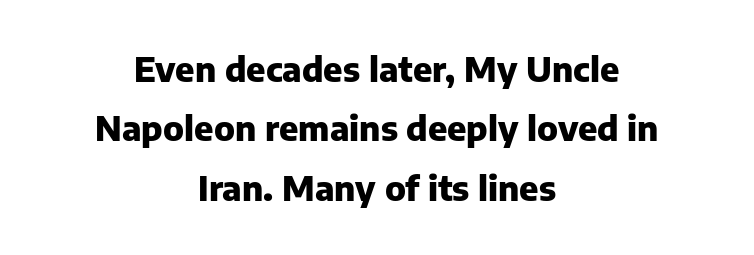
{"serif": "no", "italic": "no", "bold": "yes", "weight": "heavy", "width": "normal", "stroke_contrast": "low", "x_height": "medium", "monospaced": "no", "underline": "no", "align": "center", "line_spacing_ratio": 1.75, "letter_spacing": "normal", "letter_spacing_em": 0.0, "glyph_px": 34}
